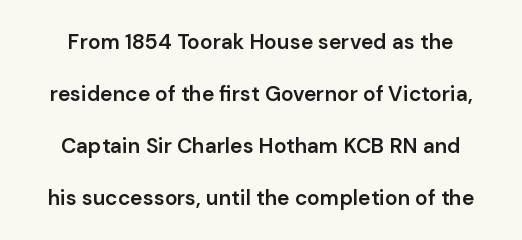
Q: Is the text bold? A: Semi-bold.
Q: Is the text italic (slanted)? A: No, it is upright.
Q: Is the text underlined? A: No.
Q: Is the spacing between letters normal or unusually wide? A: Normal.
Q: Is the spacing between lines tight, normal or loose? A: Loose.
